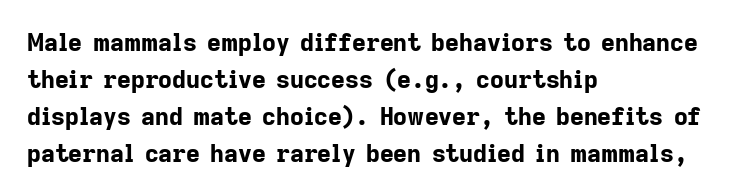
{"italic": "no", "bold": "yes", "underline": "no", "align": "left", "line_spacing": "normal", "line_spacing_ratio": 1.54, "letter_spacing": "normal", "letter_spacing_em": 0.0, "glyph_px": 24}
